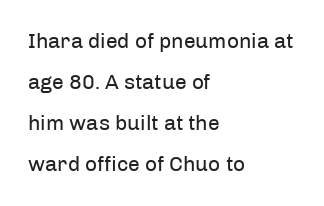
Think standard paragraph weight, or any step lighter than that. Tracking value appears to be zero — textbook default spacing. Successive baselines arrive slowly, with a big drop between each. The compositor pushed each line to the left boundary. The zone under the glyphs is completely vacant. These lines were composed using upright roman letters.
